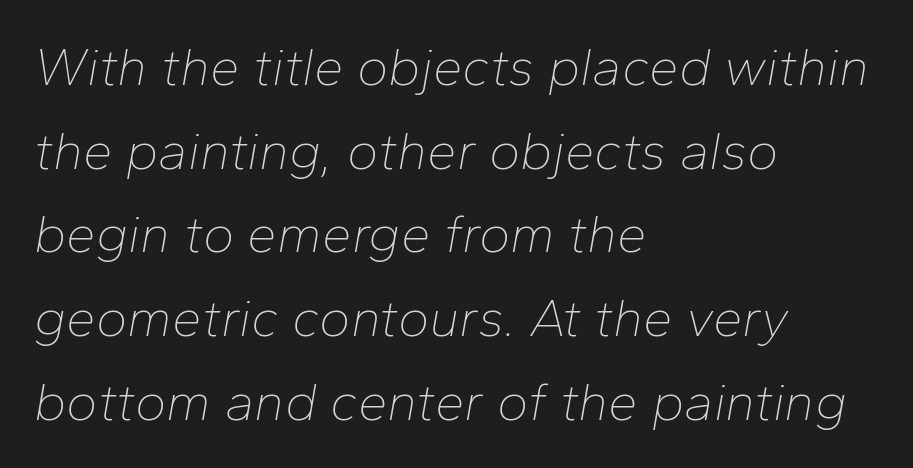
A typesetter would call this proportional, since set widths differ per character. Is the stroke heavy? The answer is a plain regular-or-lighter. The letters sit at their default tracking, neither squeezed nor spread. The space directly below the letters is spotless. Whoever set this chose a conventional vertical rhythm.
